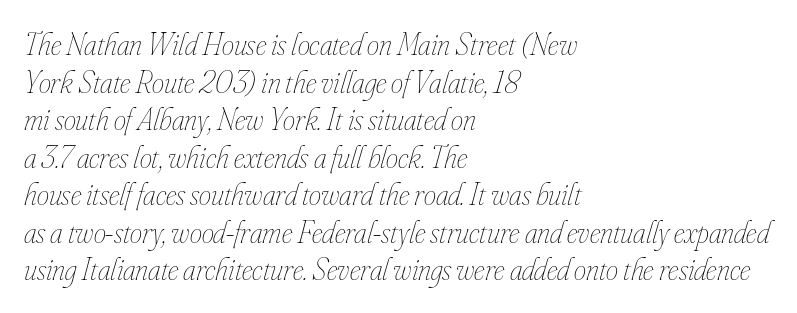
Q: Is the text bold? A: No.
Q: Is the text italic (slanted)? A: Yes, it leans right by about 16 degrees.
Q: Is the text underlined? A: No.
Q: How is the paragraph aligned? A: Left-aligned.
Q: Is the spacing between letters normal or unusually wide? A: Normal.
Q: Width (condensed, normal, or wide)? A: Condensed.
Q: Stroke contrast? A: Low.
Q: x-height? A: Small.
Q: Monospaced? A: No.
